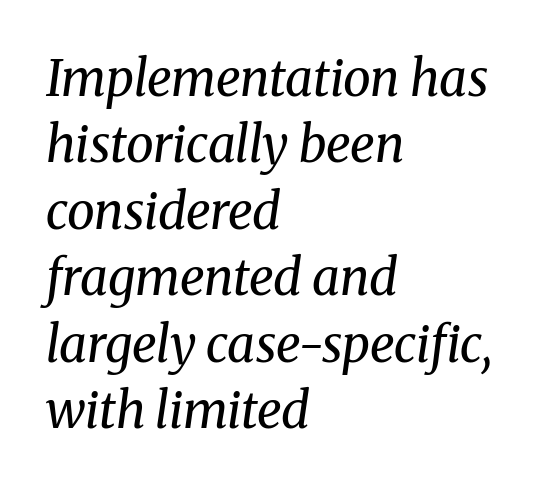
The image shows 50 px regular-weight serif type, italic (leaning right); set left-aligned, normal line spacing (1.33x), normal letter spacing, not underlined; medium stroke contrast and a medium x-height.
